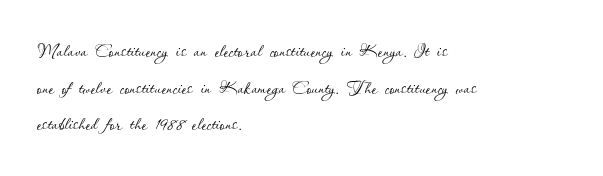
The image shows 25 px text type; set left-aligned, normal line spacing (1.47x), normal letter spacing, not underlined.
